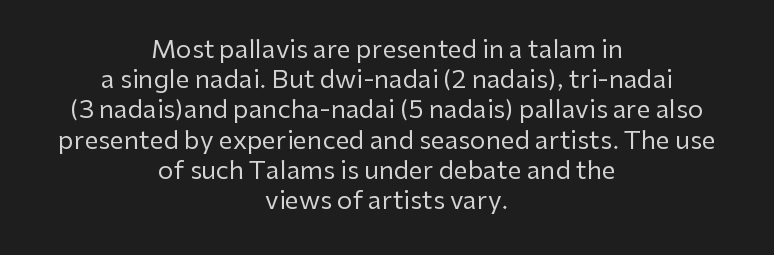
{"italic": "no", "bold": "no", "underline": "no", "align": "center", "line_spacing_ratio": 1.21, "letter_spacing": "normal", "letter_spacing_em": 0.0, "glyph_px": 25}
